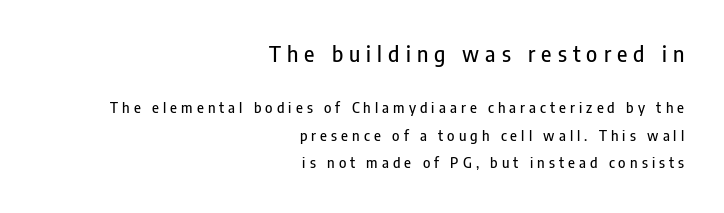
The image shows 21 px text type, upright; set right-aligned, loose line spacing (1.97x), unusually wide letter spacing (+0.29 em), not underlined; the first (top) block is 1.5x larger.
